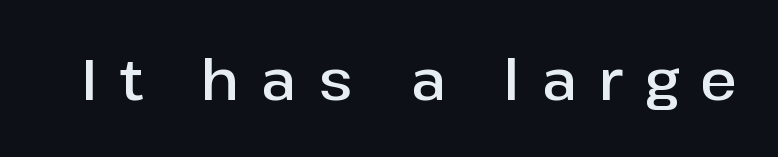
The image shows 56 px semibold sans-serif type, upright; set unusually wide letter spacing (+0.39 em), not underlined; low stroke contrast and a medium x-height.
